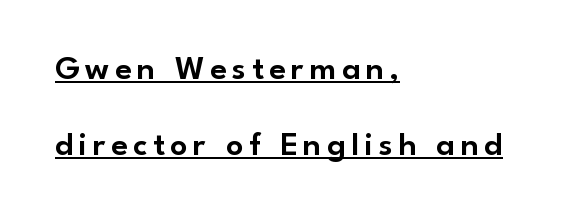
The passage shown is typeset with a sans-serif family. The string is rendered with underlining switched on. How would I describe the line gaps? Wide and relaxed. Is this a fixed-width face? No — the glyphs have proportional, varying widths. The letters stand straight up with perfectly vertical stems. The typesetter chose a ragged-right arrangement here.
